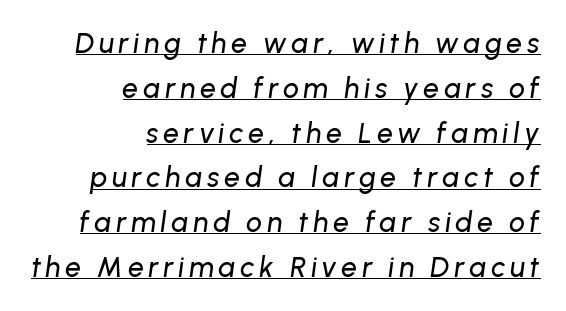
Horizontally, the lines are justified to the trailing edge only. Slant detected: the letters are inclined. Line spacing here is normal. Varying glyph widths throughout — classic text-font behaviour. Each line of the rendering has a horizontal stroke beneath the glyphs.
